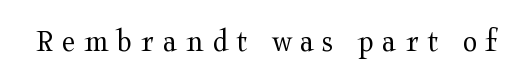
Q: Is the text bold? A: No.
Q: Is the text italic (slanted)? A: No, it is upright.
Q: Is the typeface a serif or a sans-serif typeface? A: Serif.
Q: Is the text underlined? A: No.
Q: Is the spacing between letters normal or unusually wide? A: Unusually wide.
Q: Width (condensed, normal, or wide)? A: Wide.
Q: Stroke contrast? A: Medium.
Q: x-height? A: Medium.
Q: Monospaced? A: No.
